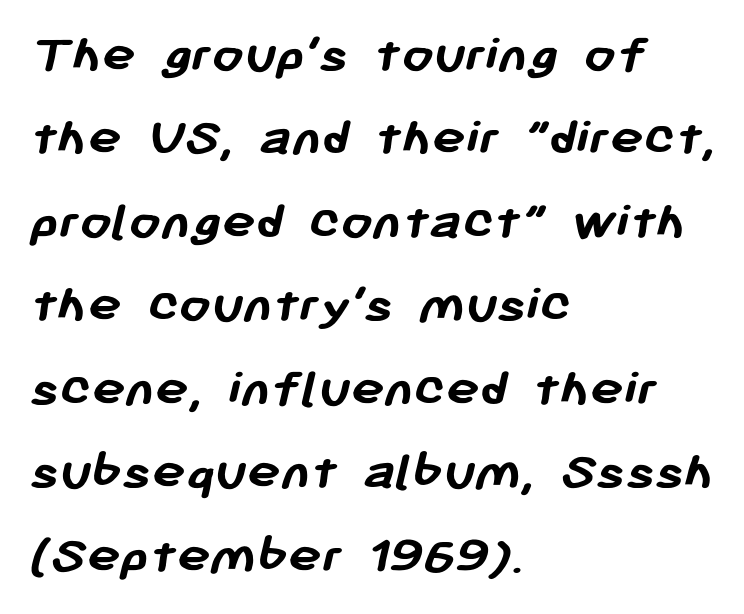
The image shows 56 px semibold sans-serif type; set left-aligned, normal line spacing (1.49x), normal letter spacing, not underlined; low stroke contrast and a medium x-height.
